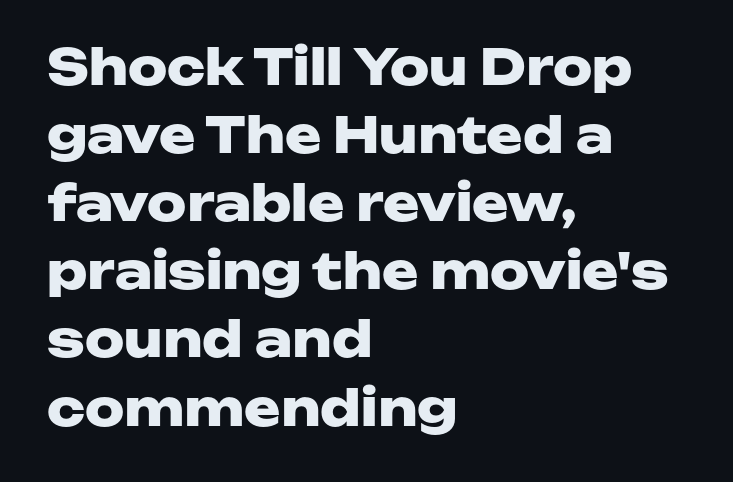
This is heavy type, rendered in bold. Descenders are the only things crossing below the line. The horizontal fit of the characters is conventional and even. The axis of the letterforms is exactly vertical. Here the designer chose a conventional face with non-uniform glyph widths. The rendering anchors every line to the left-hand side.
